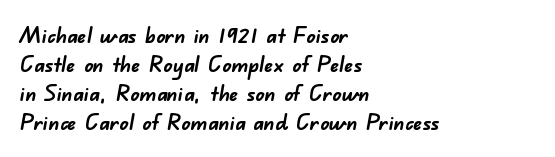
All the whitespace from short lines collects on the right. Honestly, the letter spacing is just normal — you wouldn't notice it. Strokes here are thick enough to call this a true bold. Evenly set lines give the paragraph a standard silhouette. The space beneath each line is pristine and unruled.
